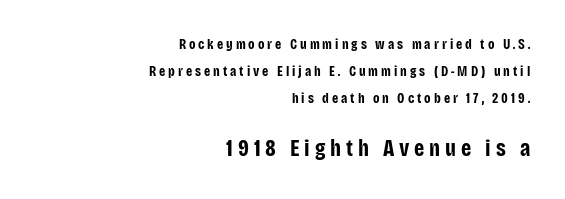
{"italic": "no", "bold": "yes", "underline": "no", "align": "right", "line_spacing": "loose", "line_spacing_ratio": 1.92, "letter_spacing": "wide", "letter_spacing_em": 0.21, "larger_block": "second", "size_ratio": 1.64, "glyph_px": 23}
